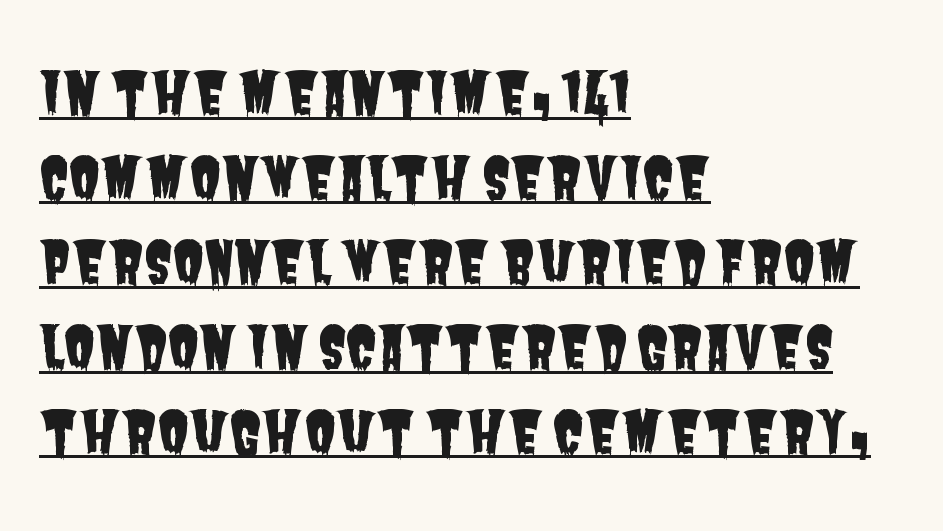
You can see a thin bar hugging the bottom of the glyphs. This sample uses a sans-serif face. The typesetter chose a ragged-right arrangement here. Look at the tracking — it's just the regular setting, nothing added.
